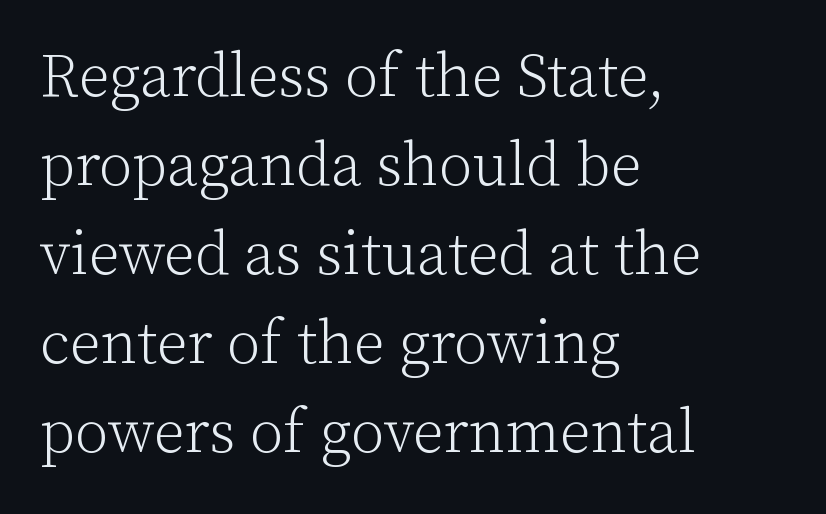
The image shows 61 px light serif type, upright; set left-aligned, normal line spacing (1.46x), normal letter spacing, not underlined; low stroke contrast and a medium x-height.
